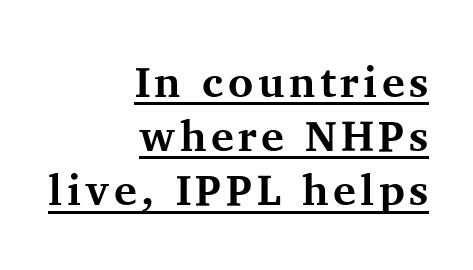
The image shows 43 px bold serif type, upright; set right-aligned, normal line spacing (1.26x), underlined; medium stroke contrast and a medium x-height.
